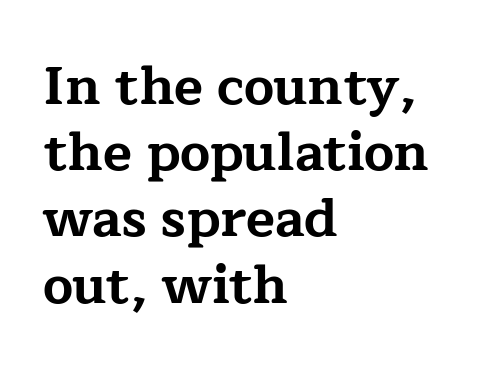
These lines sit exactly where default settings would place them. A classic flush-left, rag-right setting is used for this passage. Notice how the stems are strictly vertical — no italics here. The gap between lines stays unmarked. Does the type have serifs? Yes, each stem ends in a small foot.
